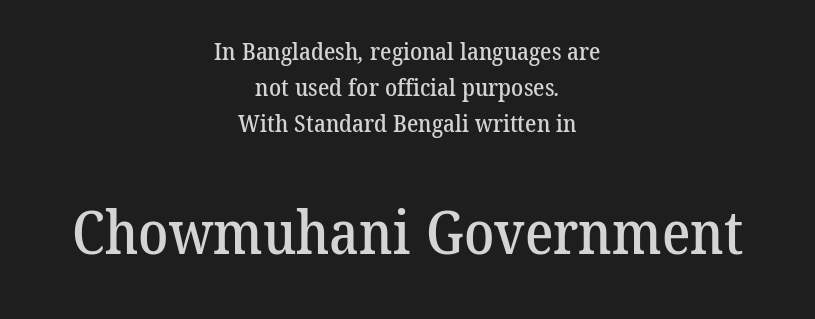
The image shows 60 px serif type; set centered, normal line spacing (1.49x), normal letter spacing, not underlined; the second (bottom) block is 2.5x larger; low stroke contrast and a medium x-height.
